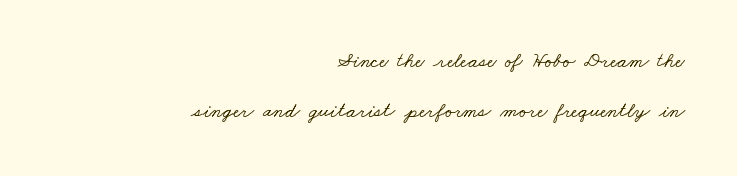
Q: Is the text underlined? A: No.
Q: How is the paragraph aligned? A: Right-aligned.
Q: Is the spacing between letters normal or unusually wide? A: Normal.
Q: Is the spacing between lines tight, normal or loose? A: Loose.
